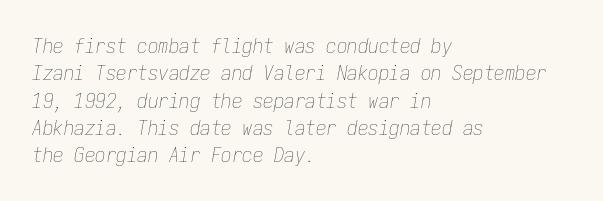
{"italic": "yes", "lean": "right", "slant_degrees": 9, "bold": "no", "underline": "no", "align": "left", "line_spacing": "normal", "line_spacing_ratio": 1.3, "letter_spacing": "normal", "letter_spacing_em": 0.0, "glyph_px": 21}
